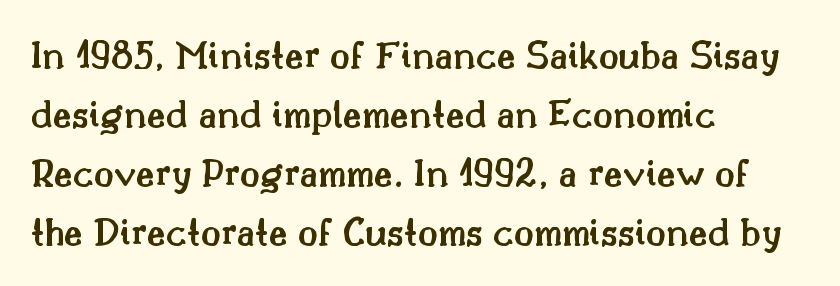
The image shows 41 px semibold serif type, upright; set left-aligned, normal line spacing (1.44x), normal letter spacing, not underlined; medium stroke contrast and a small x-height.
